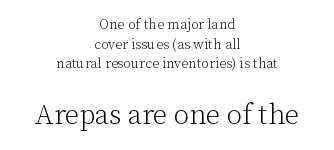
A bare baseline throughout the passage. Weight: not bold — regular or lighter. The typography opts for an upright posture over an oblique one. The letters advance in unequal steps, a hallmark of proportional type.
